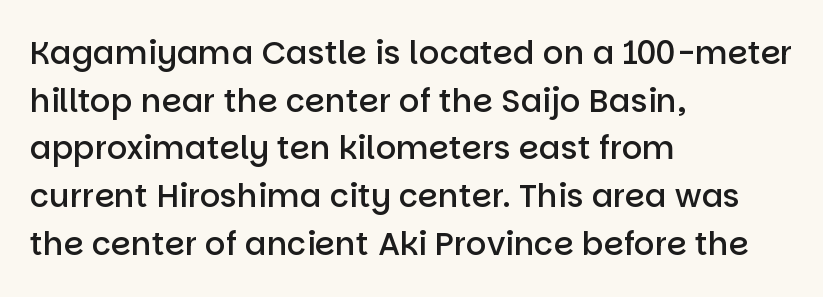
The image shows 32 px semibold sans-serif type, upright; set left-aligned, normal line spacing (1.49x), normal letter spacing, not underlined; low stroke contrast and a large x-height.
